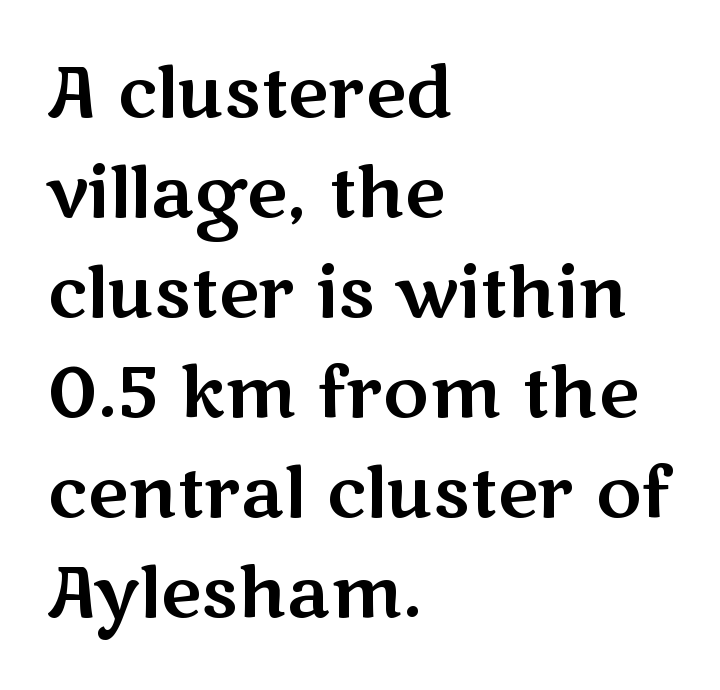
{"serif": "no", "italic": "no", "width": "wide", "stroke_contrast": "medium", "x_height": "medium", "monospaced": "no", "underline": "no", "align": "left", "line_spacing": "normal", "line_spacing_ratio": 1.43, "letter_spacing": "normal", "letter_spacing_em": 0.0, "glyph_px": 70}
